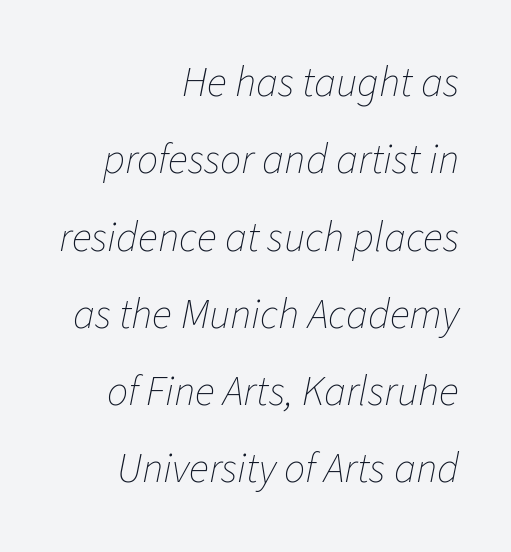
The image shows 42 px thin type, italic (leaning right); set right-aligned, line spacing 1.84x, normal letter spacing, not underlined; low stroke contrast and a medium x-height.
